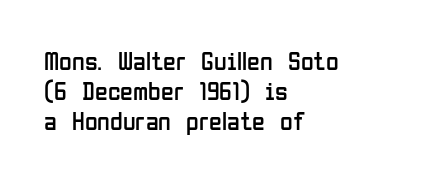
Q: Is the text bold? A: No.
Q: Is the text italic (slanted)? A: No, it is upright.
Q: Is the text underlined? A: No.
Q: How is the paragraph aligned? A: Left-aligned.
Q: Is the spacing between letters normal or unusually wide? A: Normal.
